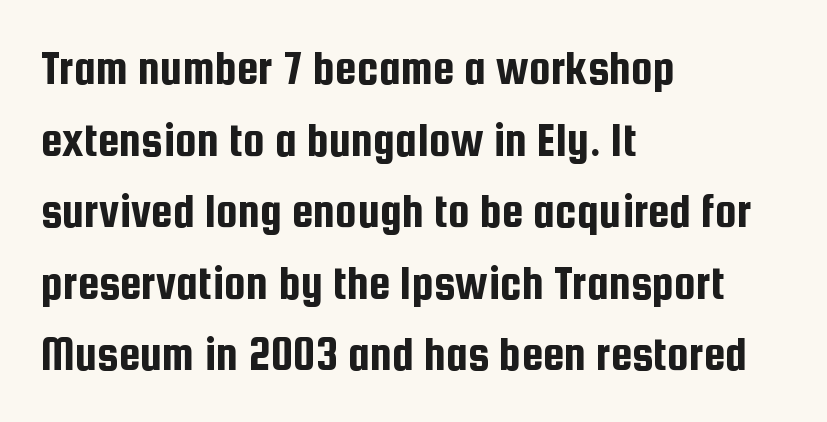
The typesetter chose a ragged-right arrangement here. Rows of type keep a routine distance in the vertical direction. This sample uses an upright cut, with every glyph sitting square on the baseline. Students, note that the glyphs here touch the page at normal intervals. The space directly below the letters is spotless.
